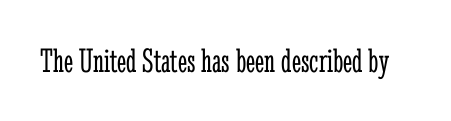
The image shows 35 px light, condensed serif type, upright; set normal letter spacing, not underlined; low stroke contrast and a medium x-height.
